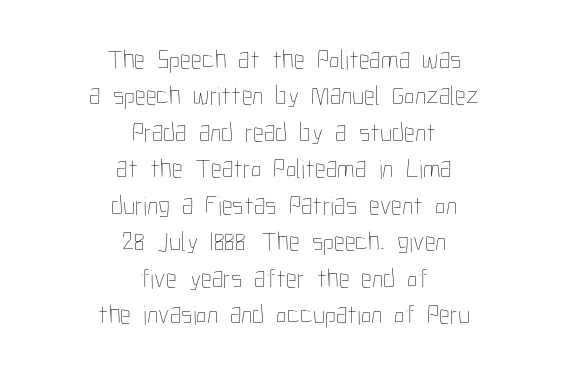
{"italic": "no", "bold": "no", "underline": "no", "align": "center", "line_spacing": "normal", "line_spacing_ratio": 1.35, "letter_spacing": "normal", "letter_spacing_em": 0.0, "glyph_px": 27}
